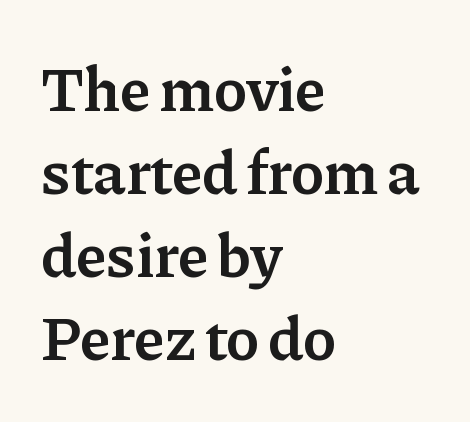
{"serif": "yes", "italic": "no", "bold": "semi", "weight": "semibold", "width": "normal", "stroke_contrast": "low", "x_height": "medium", "monospaced": "no", "underline": "no", "align": "left", "line_spacing": "normal", "line_spacing_ratio": 1.32, "letter_spacing": "normal", "letter_spacing_em": 0.0, "glyph_px": 63}
